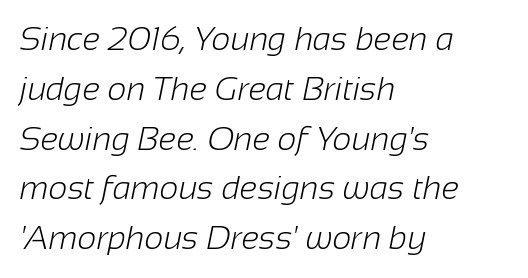
Q: Is the text bold? A: No.
Q: Is the typeface a serif or a sans-serif typeface? A: Sans-serif.
Q: Is the text underlined? A: No.
Q: How is the paragraph aligned? A: Left-aligned.
Q: Is the spacing between letters normal or unusually wide? A: Normal.
Q: Is the spacing between lines tight, normal or loose? A: Normal.
Q: Width (condensed, normal, or wide)? A: Normal.
Q: Stroke contrast? A: Low.
Q: x-height? A: Medium.
Q: Monospaced? A: No.
